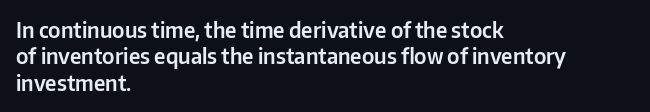
Is there much room between lines? A standard amount, neither cramped nor airy. The line texture is even and compact thanks to regular tracking. In terms of posture, this sample is upright. The paragraph has a hard left edge and a soft right edge. The strip under each line holds only bare page.
